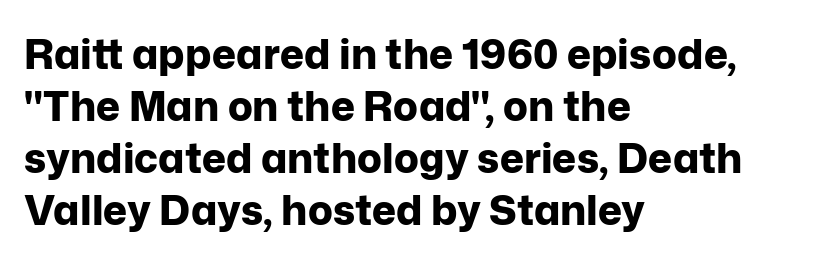
{"serif": "no", "italic": "no", "bold": "yes", "weight": "bold", "width": "normal", "stroke_contrast": "low", "x_height": "medium", "monospaced": "no", "underline": "no", "align": "left", "line_spacing": "normal", "line_spacing_ratio": 1.27, "letter_spacing": "normal", "letter_spacing_em": 0.0, "glyph_px": 41}
